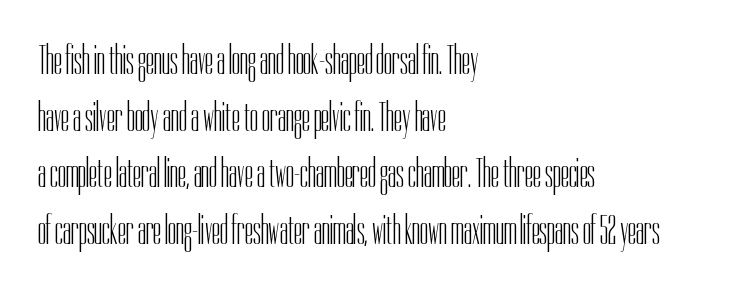
{"serif": "no", "italic": "no", "bold": "no", "weight": "light", "width": "condensed", "stroke_contrast": "low", "x_height": "medium", "monospaced": "no", "underline": "no", "align": "left", "line_spacing": "normal", "line_spacing_ratio": 1.38, "letter_spacing": "normal", "letter_spacing_em": 0.0, "glyph_px": 41}
